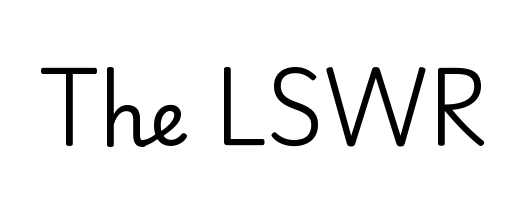
No letter is thick-stroked: the sample isn't bold. The glyphs in this specimen are sans serif. The letters stand upright; this is a roman face. Between one letter and the next there's only the usual sliver of space. The glyphs are unaccompanied by any horizontal stroke below them.
